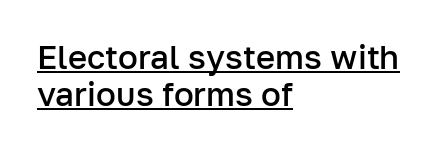
{"serif": "no", "italic": "no", "bold": "semi", "weight": "semibold", "width": "normal", "stroke_contrast": "low", "x_height": "medium", "monospaced": "no", "underline": "yes", "align": "left", "line_spacing": "tight", "line_spacing_ratio": 1.12, "letter_spacing": "normal", "letter_spacing_em": 0.0, "glyph_px": 33}
